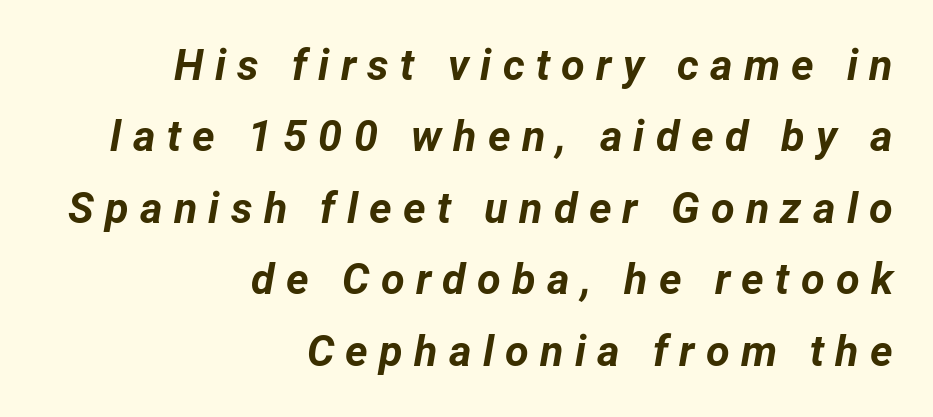
Q: Is the text bold? A: Yes.
Q: Is the text italic (slanted)? A: Yes, it leans right by about 12 degrees.
Q: Is the text underlined? A: No.
Q: How is the paragraph aligned? A: Right-aligned.
Q: Is the spacing between letters normal or unusually wide? A: Unusually wide.
Q: Is the spacing between lines tight, normal or loose? A: Normal.
Q: Width (condensed, normal, or wide)? A: Normal.
Q: Stroke contrast? A: Low.
Q: x-height? A: Medium.
Q: Monospaced? A: No.
